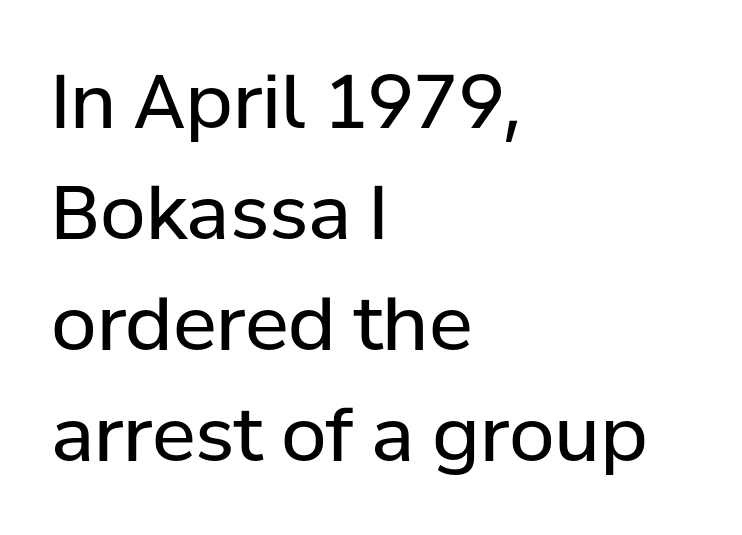
{"serif": "no", "italic": "no", "bold": "no", "weight": "regular", "width": "normal", "stroke_contrast": "low", "x_height": "medium", "monospaced": "no", "underline": "no", "align": "left", "line_spacing": "normal", "line_spacing_ratio": 1.5, "letter_spacing": "normal", "letter_spacing_em": 0.0, "glyph_px": 74}
